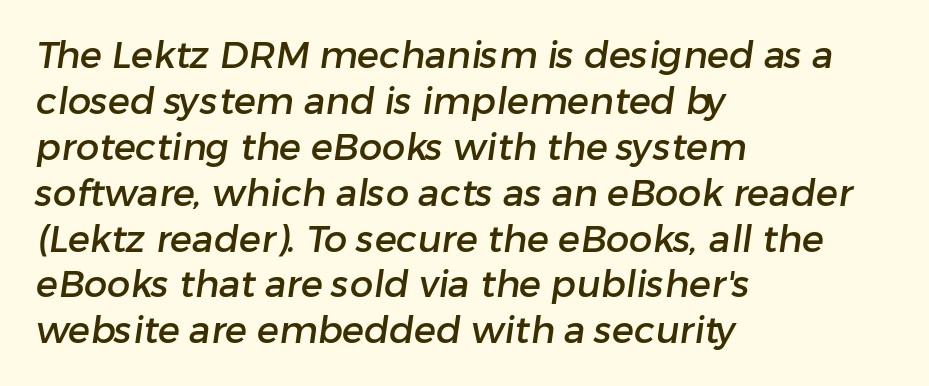
{"serif": "no", "width": "normal", "stroke_contrast": "low", "x_height": "medium", "monospaced": "no", "underline": "no", "align": "left", "line_spacing_ratio": 1.24, "letter_spacing": "normal", "letter_spacing_em": 0.0, "glyph_px": 37}
